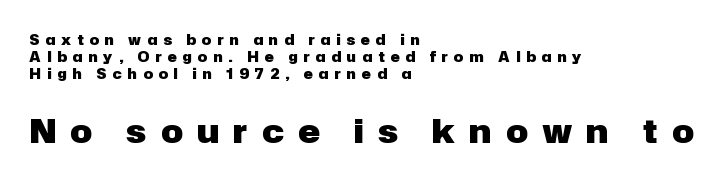
Q: Is the text bold? A: Yes.
Q: Is the text italic (slanted)? A: No, it is upright.
Q: Is the typeface a serif or a sans-serif typeface? A: Sans-serif.
Q: Is the text underlined? A: No.
Q: How is the paragraph aligned? A: Left-aligned.
Q: Is the spacing between letters normal or unusually wide? A: Unusually wide.
Q: Which block of text is set in a larger size, the first (top) or the second (bottom)? A: The second (bottom) one.
Q: Width (condensed, normal, or wide)? A: Normal.
Q: Stroke contrast? A: Low.
Q: x-height? A: Medium.
Q: Monospaced? A: No.
